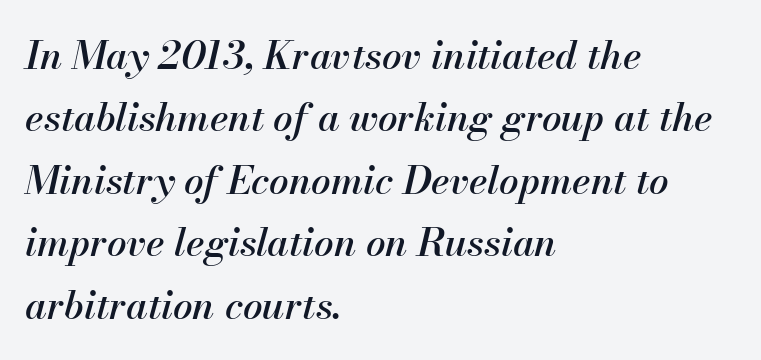
Q: Is the text italic (slanted)? A: Yes, it leans right by about 13 degrees.
Q: Is the text underlined? A: No.
Q: How is the paragraph aligned? A: Left-aligned.
Q: Is the spacing between letters normal or unusually wide? A: Normal.
Q: Is the spacing between lines tight, normal or loose? A: Normal.
Q: Width (condensed, normal, or wide)? A: Normal.
Q: Stroke contrast? A: Medium.
Q: x-height? A: Small.
Q: Monospaced? A: No.
